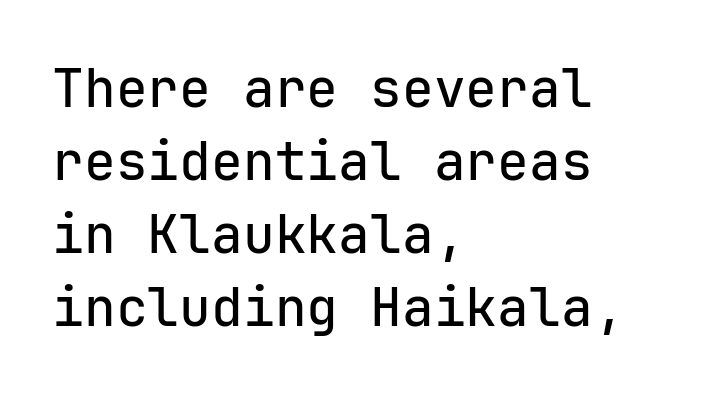
The image shows 53 px sans-serif type, upright, monospaced; set left-aligned, normal line spacing (1.38x), normal letter spacing, not underlined; low stroke contrast and a medium x-height.
